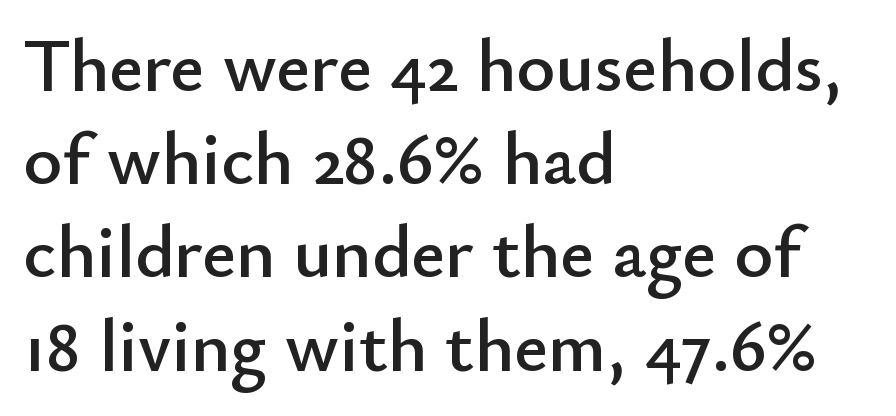
The image shows 74 px sans-serif type, upright; set left-aligned, normal line spacing (1.26x), normal letter spacing, not underlined; low stroke contrast and a small x-height.
